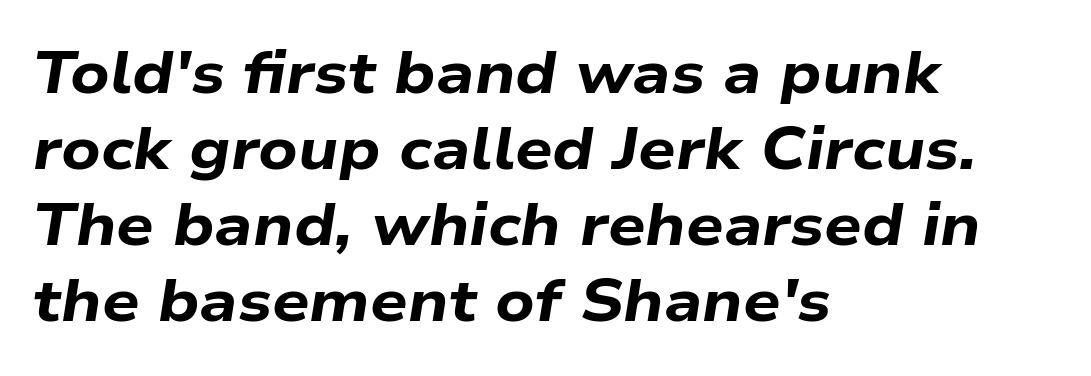
The image shows 59 px bold, wide type, italic (leaning right); set left-aligned, normal line spacing (1.29x), normal letter spacing, not underlined; low stroke contrast and a medium x-height.
